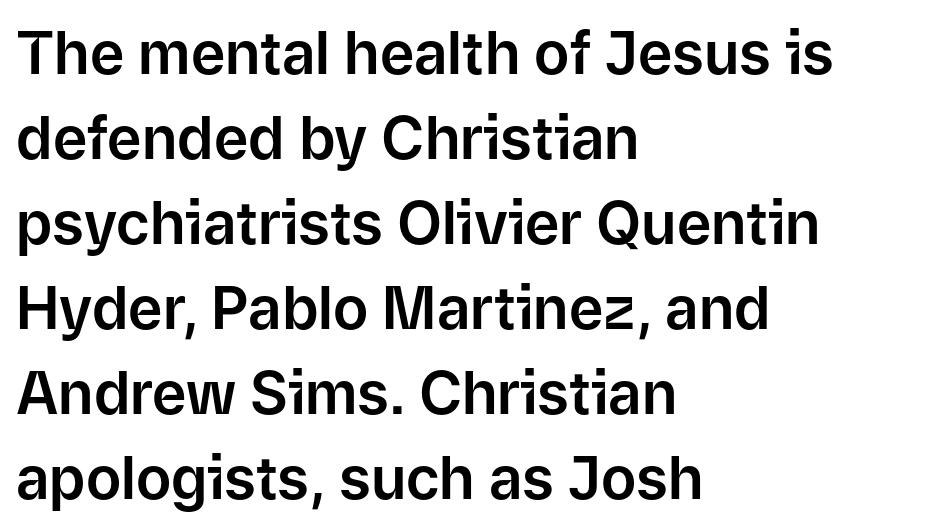
{"serif": "no", "italic": "no", "width": "normal", "stroke_contrast": "low", "x_height": "medium", "monospaced": "no", "underline": "no", "align": "left", "line_spacing": "normal", "line_spacing_ratio": 1.44, "letter_spacing": "normal", "letter_spacing_em": 0.0, "glyph_px": 59}
